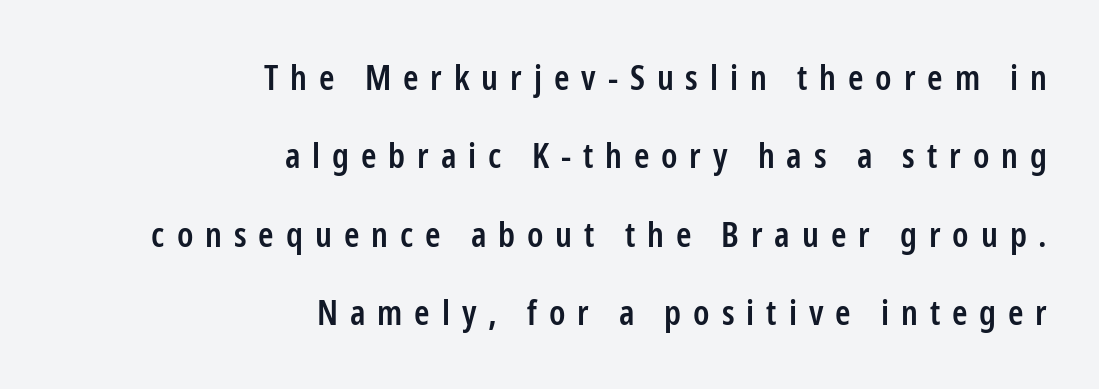
Q: Is the text bold? A: Semi-bold.
Q: Is the text italic (slanted)? A: No, it is upright.
Q: Is the typeface a serif or a sans-serif typeface? A: Sans-serif.
Q: Is the text underlined? A: No.
Q: How is the paragraph aligned? A: Right-aligned.
Q: Is the spacing between letters normal or unusually wide? A: Unusually wide.
Q: Is the spacing between lines tight, normal or loose? A: Loose.
Q: Width (condensed, normal, or wide)? A: Condensed.
Q: Stroke contrast? A: Low.
Q: x-height? A: Medium.
Q: Monospaced? A: No.
